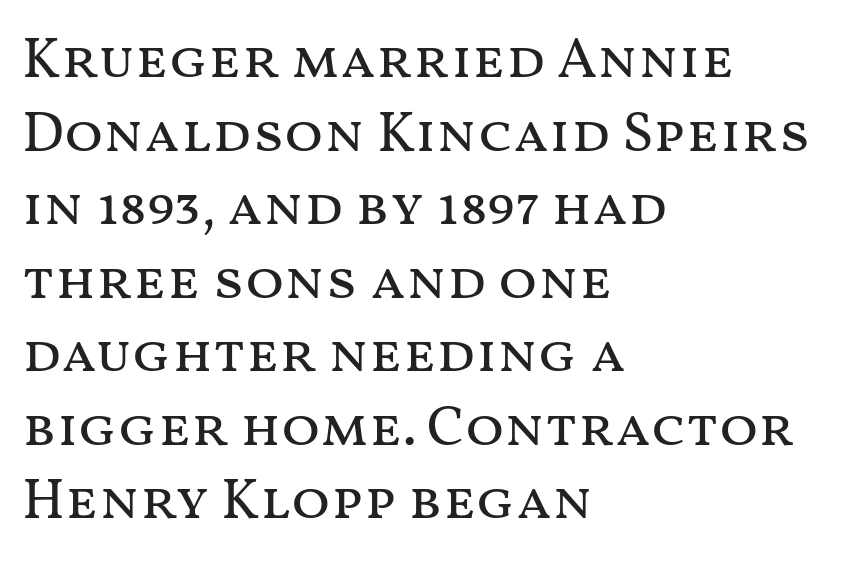
Q: Is the text bold? A: No.
Q: Is the text italic (slanted)? A: No, it is upright.
Q: Is the text underlined? A: No.
Q: How is the paragraph aligned? A: Left-aligned.
Q: Is the spacing between letters normal or unusually wide? A: Normal.
Q: Is the spacing between lines tight, normal or loose? A: Normal.
Q: Width (condensed, normal, or wide)? A: Wide.
Q: Stroke contrast? A: Medium.
Q: x-height? A: Medium.
Q: Monospaced? A: No.
